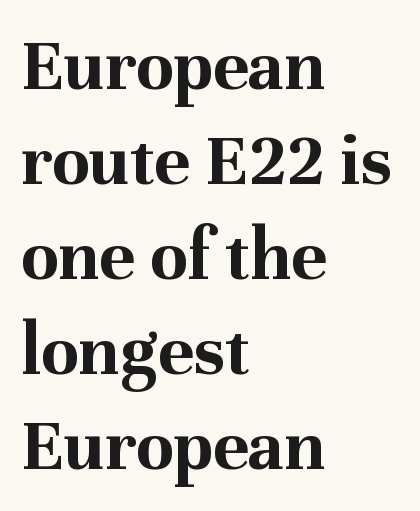
Q: Is the text bold? A: Yes.
Q: Is the text italic (slanted)? A: No, it is upright.
Q: Is the typeface a serif or a sans-serif typeface? A: Serif.
Q: Is the text underlined? A: No.
Q: How is the paragraph aligned? A: Left-aligned.
Q: Is the spacing between letters normal or unusually wide? A: Normal.
Q: Is the spacing between lines tight, normal or loose? A: Normal.
Q: Width (condensed, normal, or wide)? A: Normal.
Q: Stroke contrast? A: Medium.
Q: x-height? A: Medium.
Q: Monospaced? A: No.
